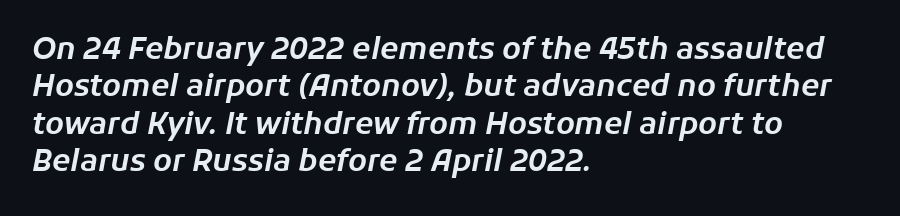
{"italic": "yes", "lean": "right", "slant_degrees": 11, "width": "normal", "stroke_contrast": "low", "x_height": "medium", "monospaced": "no", "underline": "no", "align": "left", "line_spacing": "normal", "line_spacing_ratio": 1.25, "letter_spacing": "normal", "letter_spacing_em": 0.0, "glyph_px": 30}
